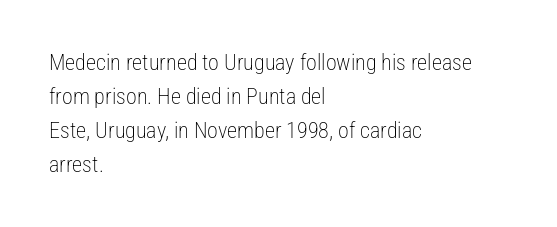
These lines stack with their left ends in a neat column. Any mark beneath the type? The region is blank. Short note: letters normally spaced. The type sits square on the baseline with zero lean.
